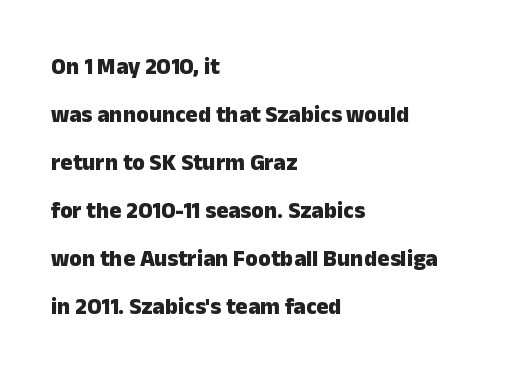
{"italic": "no", "bold": "yes", "underline": "no", "align": "left", "line_spacing": "loose", "line_spacing_ratio": 2.09, "letter_spacing": "normal", "letter_spacing_em": 0.0, "glyph_px": 23}
